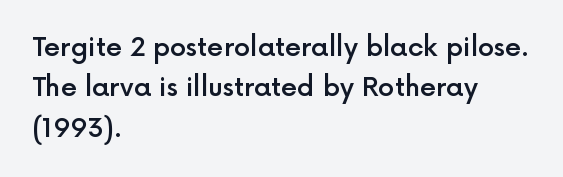
The image shows 26 px text type, upright; set left-aligned, normal line spacing (1.55x), normal letter spacing, not underlined.
